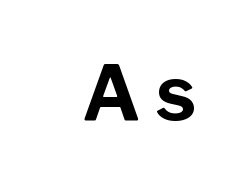
{"serif": "no", "italic": "no", "bold": "yes", "weight": "bold", "width": "normal", "stroke_contrast": "low", "x_height": "medium", "monospaced": "no", "underline": "no", "letter_spacing": "wide", "letter_spacing_em": 0.2, "glyph_px": 76}
